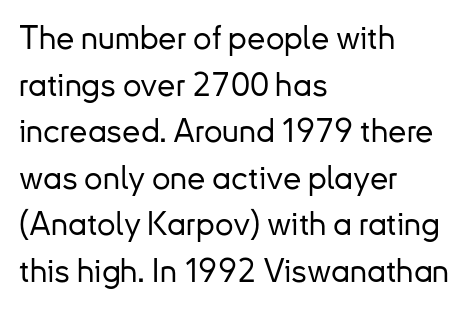
{"serif": "no", "italic": "no", "width": "normal", "stroke_contrast": "low", "x_height": "small", "monospaced": "no", "underline": "no", "align": "left", "line_spacing": "normal", "line_spacing_ratio": 1.41, "letter_spacing": "normal", "letter_spacing_em": 0.0, "glyph_px": 33}
